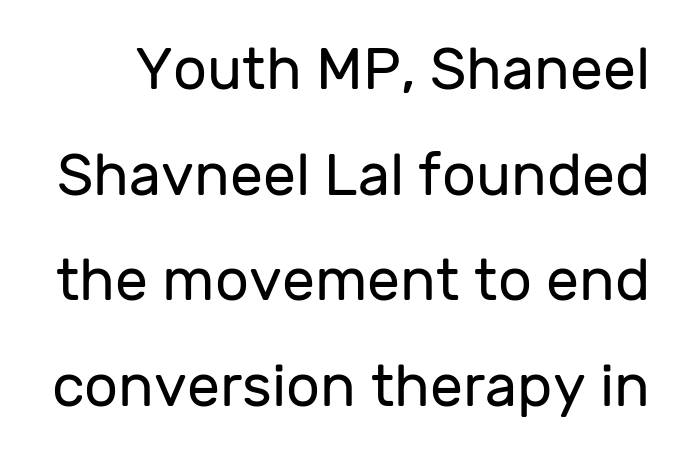
{"serif": "no", "italic": "no", "bold": "no", "weight": "regular", "width": "normal", "stroke_contrast": "low", "x_height": "medium", "monospaced": "no", "underline": "no", "line_spacing_ratio": 1.79, "letter_spacing": "normal", "letter_spacing_em": 0.0, "glyph_px": 59}
